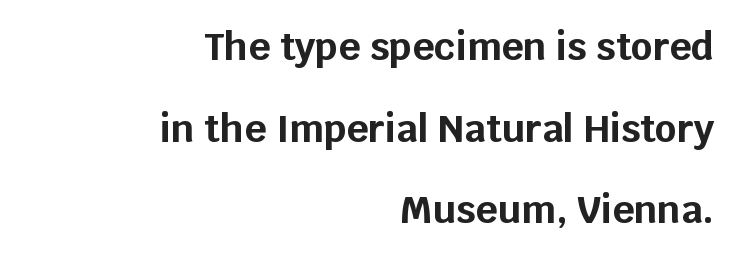
One glance says open: line gaps are wider than usual. Look at the stroke-to-counter ratio: heavy, a bold. This sample has the flowing, uneven cadence of proportional lettering. The gaps between neighbouring characters are ordinary and unremarkable. Line endings align vertically; line beginnings do not. The glyphs are unaccompanied by any horizontal stroke below them.
